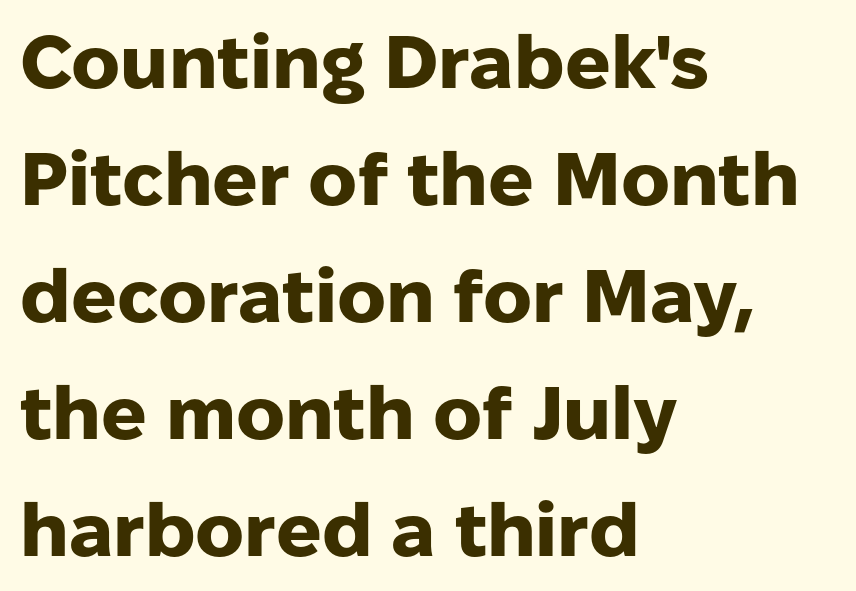
Font category for this specimen: sans-serif. A typesetter would call this proportional, since set widths differ per character. Evenly set lines give the paragraph a standard silhouette. Chunky letters — that's bold for sure. Notice how the stems are strictly vertical — no italics here.
